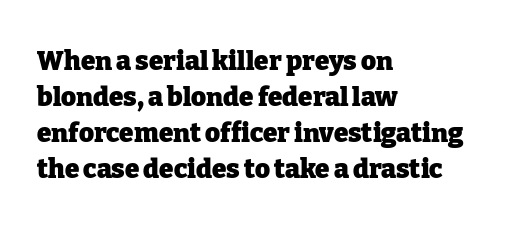
Q: Is the text bold? A: Yes.
Q: Is the text italic (slanted)? A: No, it is upright.
Q: Is the text underlined? A: No.
Q: How is the paragraph aligned? A: Left-aligned.
Q: Is the spacing between letters normal or unusually wide? A: Normal.
Q: Is the spacing between lines tight, normal or loose? A: Normal.
